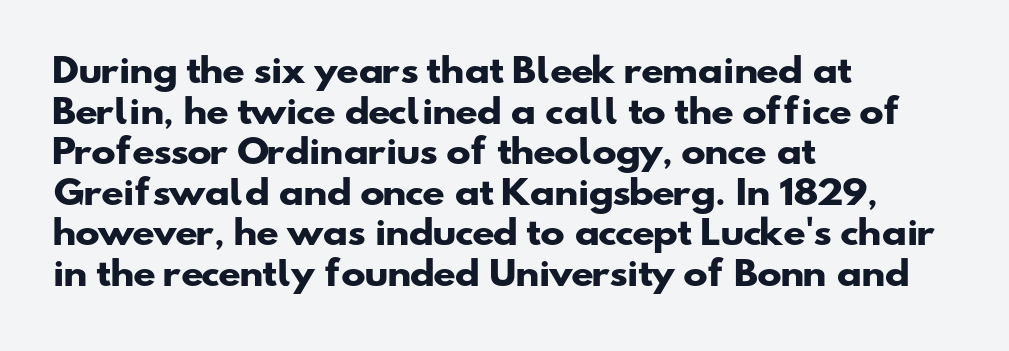
Students, note that the glyphs here touch the page at normal intervals. Type style note: lacks serifs. The lines in this sample share a left origin and differ only in where they stop. The gap between lines stays unmarked.
